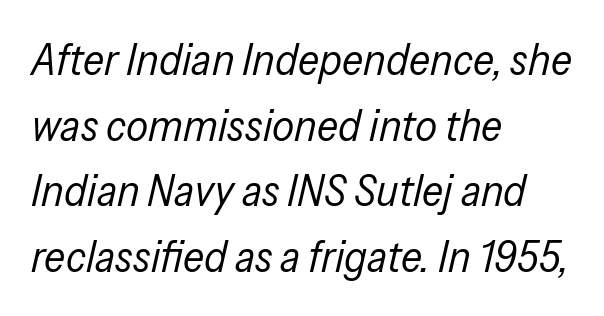
{"italic": "yes", "lean": "right", "slant_degrees": 13, "bold": "no", "weight": "regular", "width": "condensed", "stroke_contrast": "low", "x_height": "medium", "monospaced": "no", "underline": "no", "align": "left", "line_spacing": "normal", "line_spacing_ratio": 1.49, "letter_spacing": "normal", "letter_spacing_em": 0.0, "glyph_px": 44}
